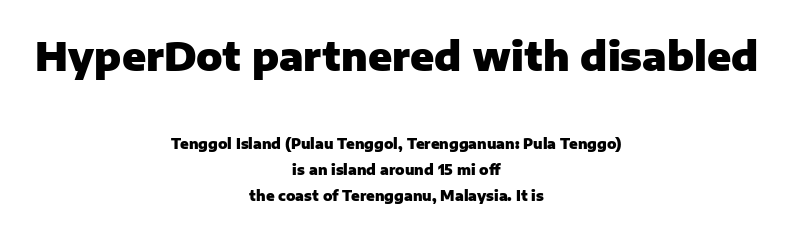
The image shows 39 px heavy sans-serif type, upright; set centered, line spacing 1.86x, normal letter spacing, not underlined; the first (top) block is 2.79x larger; low stroke contrast and a medium x-height.
